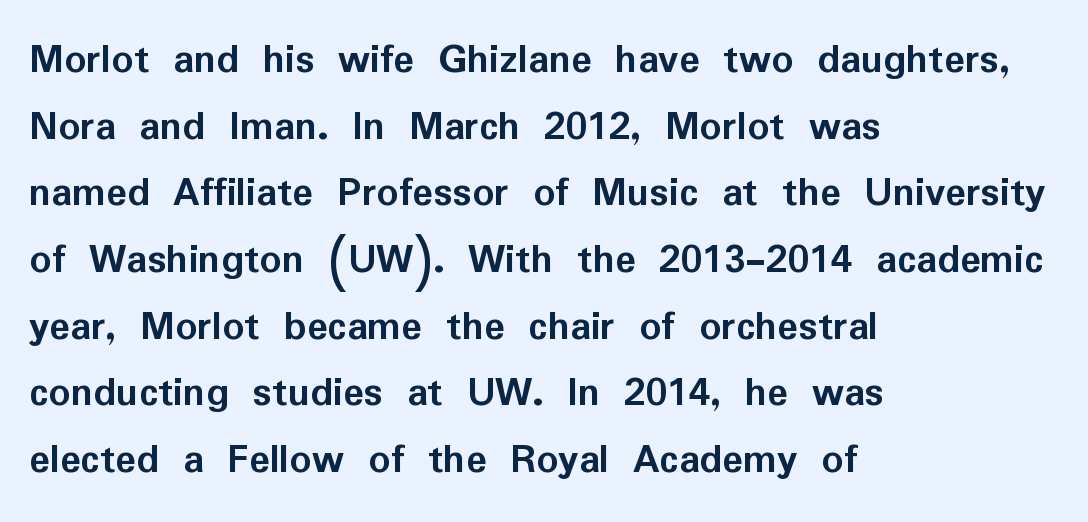
Q: Is the text bold? A: Yes.
Q: Is the text italic (slanted)? A: No, it is upright.
Q: Is the typeface a serif or a sans-serif typeface? A: Sans-serif.
Q: Is the text underlined? A: No.
Q: How is the paragraph aligned? A: Left-aligned.
Q: Is the spacing between letters normal or unusually wide? A: Normal.
Q: Is the spacing between lines tight, normal or loose? A: Normal.
Q: Width (condensed, normal, or wide)? A: Normal.
Q: Stroke contrast? A: Low.
Q: x-height? A: Medium.
Q: Monospaced? A: No.
